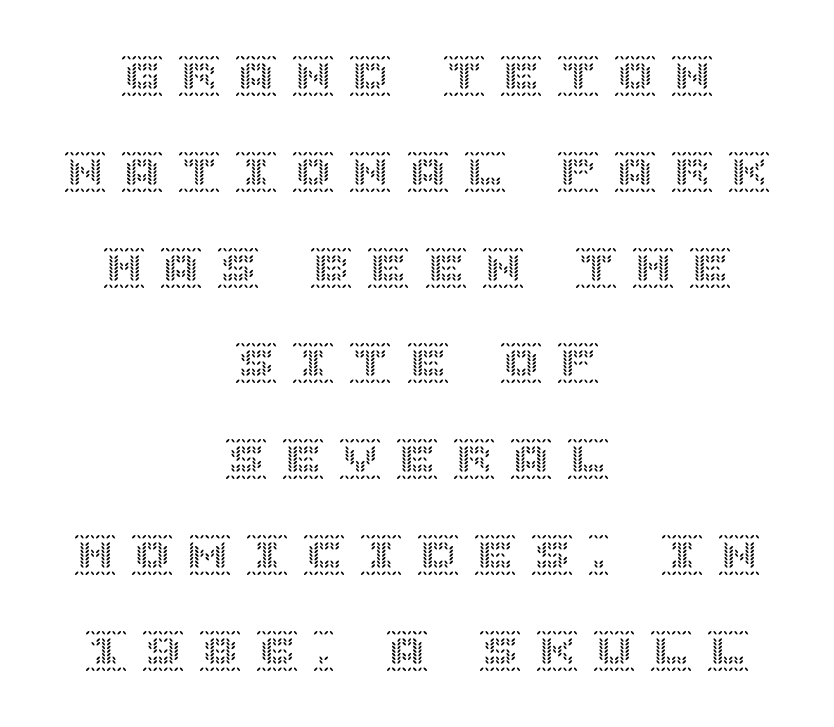
{"italic": "no", "width": "normal", "x_height": "large", "underline": "no", "align": "center", "line_spacing": "loose", "line_spacing_ratio": 2.28, "letter_spacing": "wide", "letter_spacing_em": 0.36, "glyph_px": 42}
